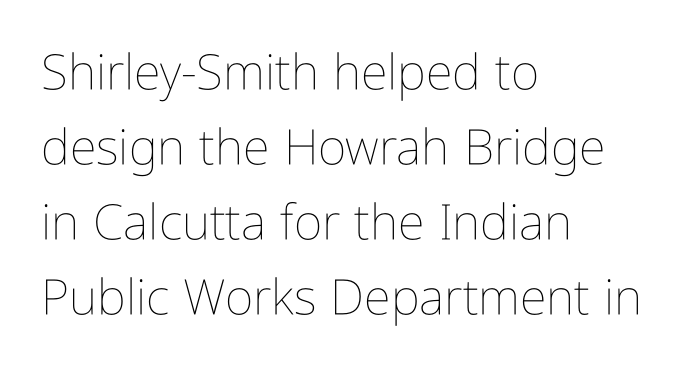
The image shows 49 px thin, condensed type, upright; set left-aligned, normal line spacing (1.53x), normal letter spacing, not underlined; low stroke contrast and a medium x-height.
